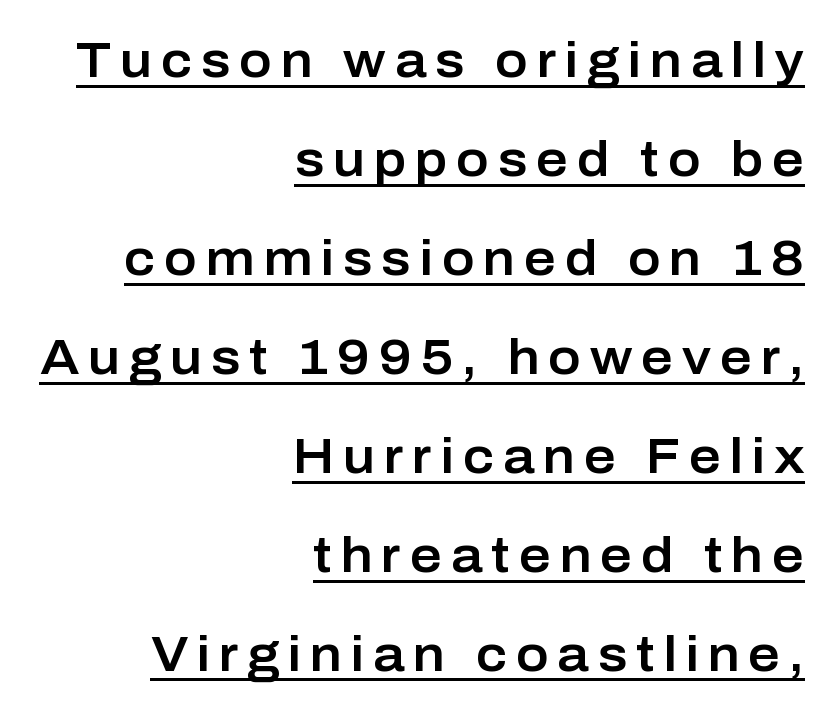
Q: Is the text italic (slanted)? A: No, it is upright.
Q: Is the typeface a serif or a sans-serif typeface? A: Sans-serif.
Q: Is the text underlined? A: Yes.
Q: How is the paragraph aligned? A: Right-aligned.
Q: Is the spacing between lines tight, normal or loose? A: Loose.
Q: Width (condensed, normal, or wide)? A: Normal.
Q: Stroke contrast? A: Low.
Q: x-height? A: Medium.
Q: Monospaced? A: No.
